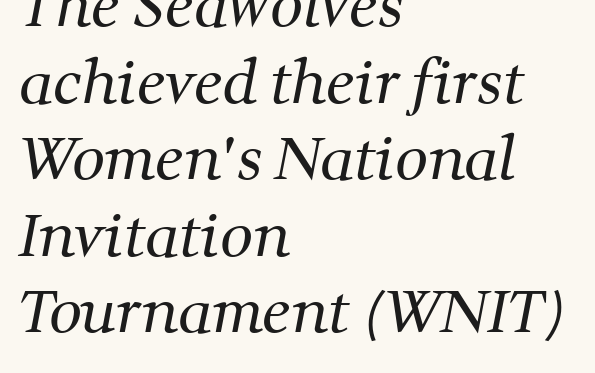
{"serif": "yes", "bold": "no", "weight": "regular", "width": "normal", "stroke_contrast": "medium", "x_height": "medium", "monospaced": "no", "underline": "no", "align": "left", "line_spacing": "normal", "line_spacing_ratio": 1.32, "letter_spacing": "normal", "letter_spacing_em": 0.0, "glyph_px": 58}
